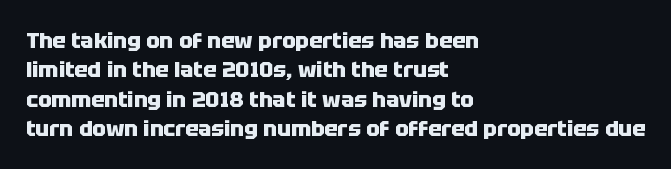
{"italic": "no", "bold": "yes", "underline": "no", "align": "left", "line_spacing": "normal", "line_spacing_ratio": 1.33, "letter_spacing": "normal", "letter_spacing_em": 0.0, "glyph_px": 22}
